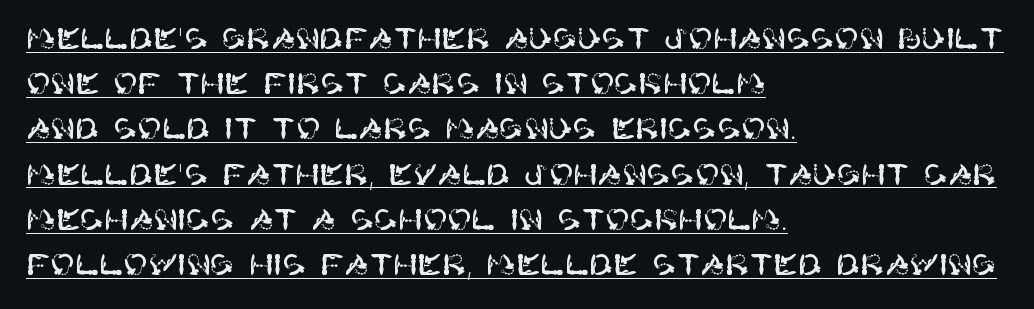
Q: Is the text italic (slanted)? A: No, it is upright.
Q: Is the typeface a serif or a sans-serif typeface? A: Sans-serif.
Q: Is the text underlined? A: Yes.
Q: How is the paragraph aligned? A: Left-aligned.
Q: Is the spacing between letters normal or unusually wide? A: Normal.
Q: Is the spacing between lines tight, normal or loose? A: Normal.
Q: Width (condensed, normal, or wide)? A: Normal.
Q: Stroke contrast? A: High.
Q: x-height? A: Large.
